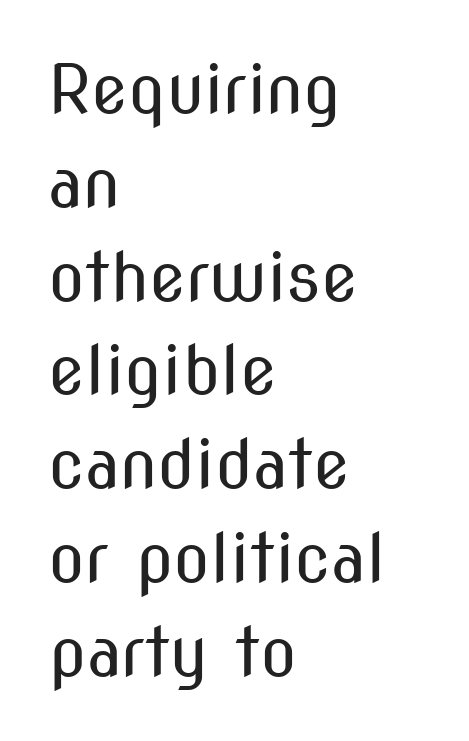
Q: Is the text bold? A: No.
Q: Is the text italic (slanted)? A: No, it is upright.
Q: Is the typeface a serif or a sans-serif typeface? A: Sans-serif.
Q: Is the text underlined? A: No.
Q: How is the paragraph aligned? A: Left-aligned.
Q: Is the spacing between letters normal or unusually wide? A: Normal.
Q: Is the spacing between lines tight, normal or loose? A: Normal.
Q: Width (condensed, normal, or wide)? A: Condensed.
Q: Stroke contrast? A: Medium.
Q: x-height? A: Medium.
Q: Monospaced? A: No.
